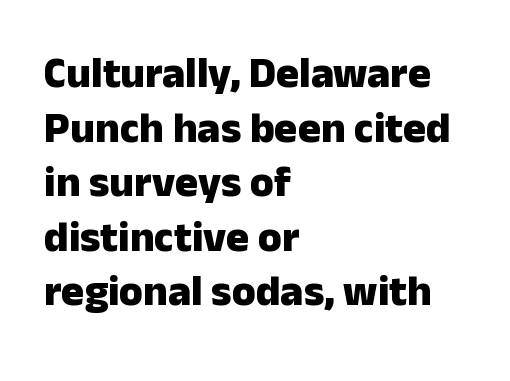
Q: Is the text bold? A: Yes.
Q: Is the text italic (slanted)? A: No, it is upright.
Q: Is the typeface a serif or a sans-serif typeface? A: Sans-serif.
Q: Is the text underlined? A: No.
Q: How is the paragraph aligned? A: Left-aligned.
Q: Is the spacing between letters normal or unusually wide? A: Normal.
Q: Is the spacing between lines tight, normal or loose? A: Normal.
Q: Width (condensed, normal, or wide)? A: Normal.
Q: Stroke contrast? A: Low.
Q: x-height? A: Medium.
Q: Monospaced? A: No.
